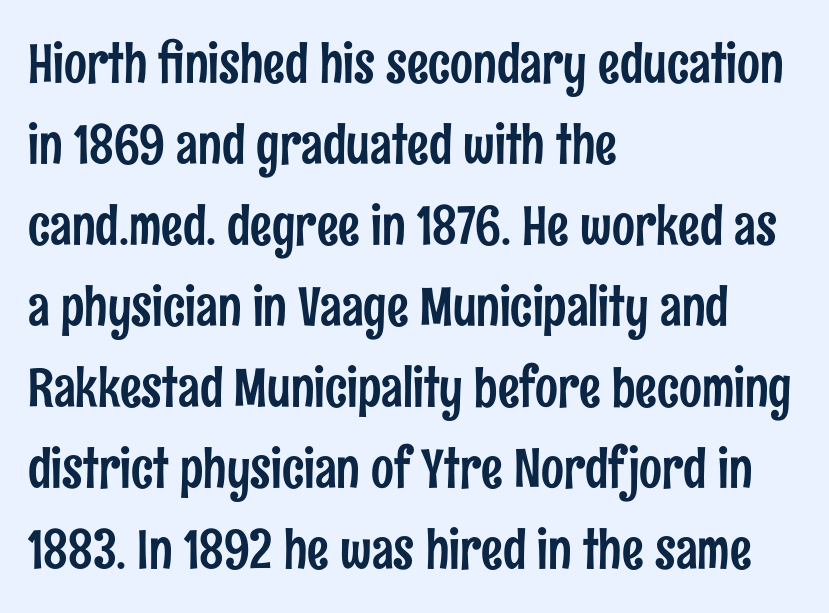
{"serif": "no", "italic": "no", "width": "condensed", "stroke_contrast": "low", "x_height": "medium", "monospaced": "no", "underline": "no", "align": "left", "line_spacing": "normal", "line_spacing_ratio": 1.5, "letter_spacing": "normal", "letter_spacing_em": 0.0, "glyph_px": 54}
